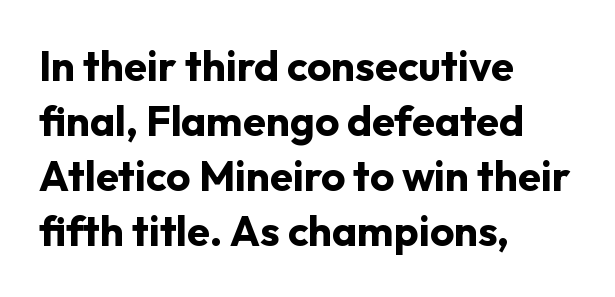
Q: Is the text bold? A: Yes.
Q: Is the text italic (slanted)? A: No, it is upright.
Q: Is the typeface a serif or a sans-serif typeface? A: Sans-serif.
Q: Is the text underlined? A: No.
Q: How is the paragraph aligned? A: Left-aligned.
Q: Is the spacing between letters normal or unusually wide? A: Normal.
Q: Is the spacing between lines tight, normal or loose? A: Normal.
Q: Width (condensed, normal, or wide)? A: Normal.
Q: Stroke contrast? A: Low.
Q: x-height? A: Medium.
Q: Monospaced? A: No.
